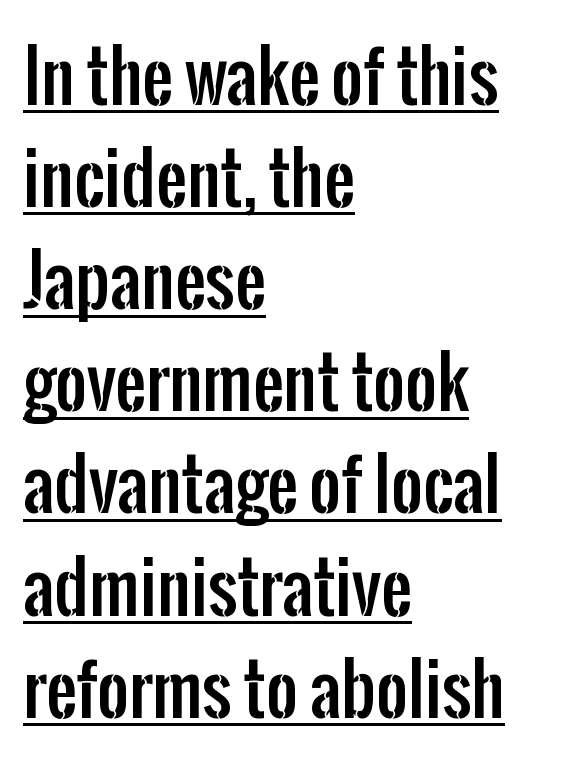
Q: Is the text italic (slanted)? A: No, it is upright.
Q: Is the typeface a serif or a sans-serif typeface? A: Sans-serif.
Q: Is the text underlined? A: Yes.
Q: How is the paragraph aligned? A: Left-aligned.
Q: Is the spacing between letters normal or unusually wide? A: Normal.
Q: Is the spacing between lines tight, normal or loose? A: Normal.
Q: Width (condensed, normal, or wide)? A: Condensed.
Q: Stroke contrast? A: Low.
Q: x-height? A: Medium.
Q: Monospaced? A: No.
